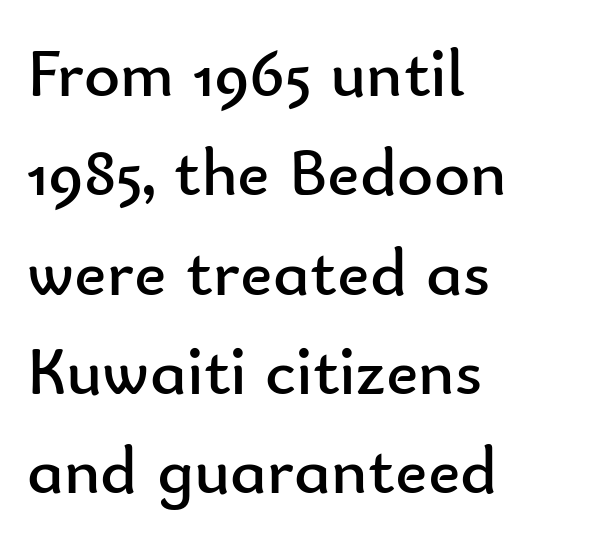
Q: Is the text bold? A: No.
Q: Is the text italic (slanted)? A: No, it is upright.
Q: Is the typeface a serif or a sans-serif typeface? A: Sans-serif.
Q: Is the text underlined? A: No.
Q: How is the paragraph aligned? A: Left-aligned.
Q: Is the spacing between letters normal or unusually wide? A: Normal.
Q: Is the spacing between lines tight, normal or loose? A: Normal.
Q: Width (condensed, normal, or wide)? A: Normal.
Q: Stroke contrast? A: Low.
Q: x-height? A: Small.
Q: Monospaced? A: No.
